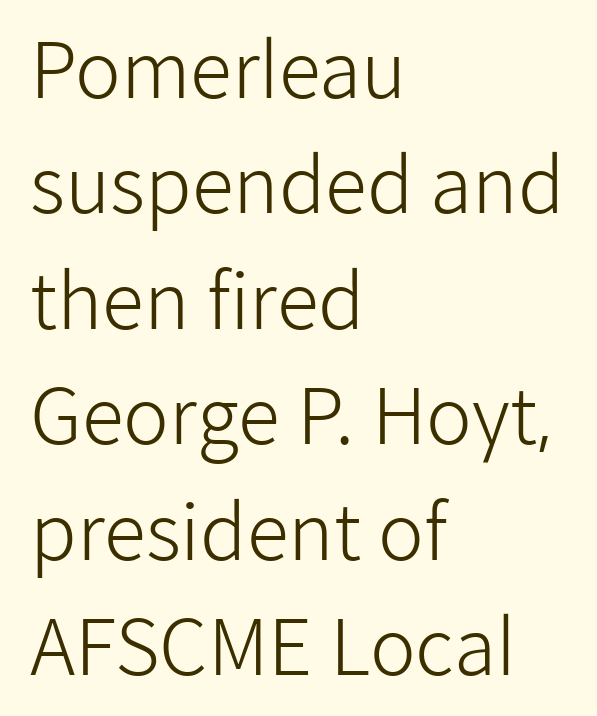
The image shows 77 px light sans-serif type, upright; set left-aligned, normal line spacing (1.5x), normal letter spacing, not underlined; low stroke contrast and a medium x-height.
